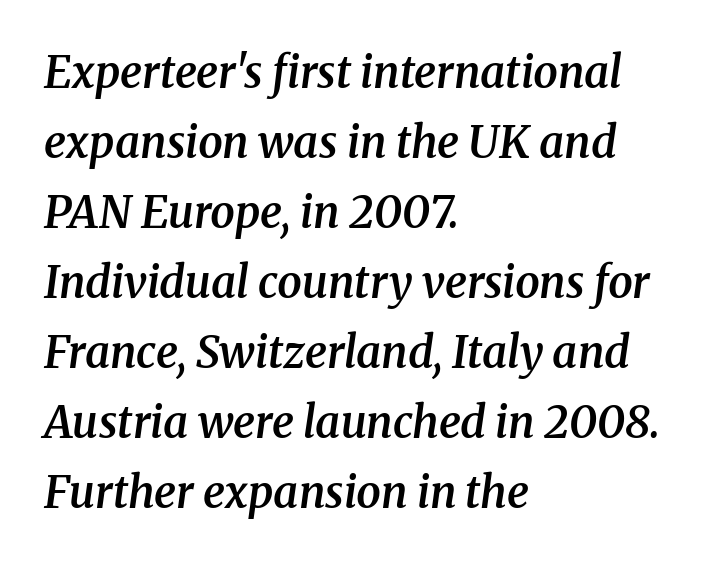
{"serif": "yes", "italic": "yes", "lean": "right", "slant_degrees": 8, "bold": "semi", "weight": "semibold", "width": "normal", "stroke_contrast": "medium", "x_height": "medium", "monospaced": "no", "underline": "no", "align": "left", "line_spacing": "normal", "line_spacing_ratio": 1.59, "letter_spacing": "normal", "letter_spacing_em": 0.0, "glyph_px": 44}
